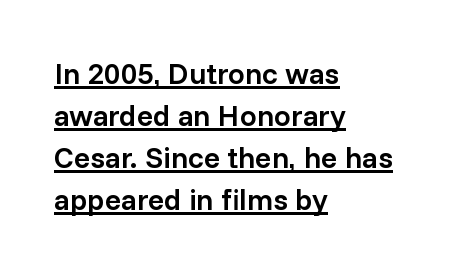
The image shows 30 px semibold sans-serif type, upright; set left-aligned, normal line spacing (1.4x), normal letter spacing, underlined; low stroke contrast and a medium x-height.
